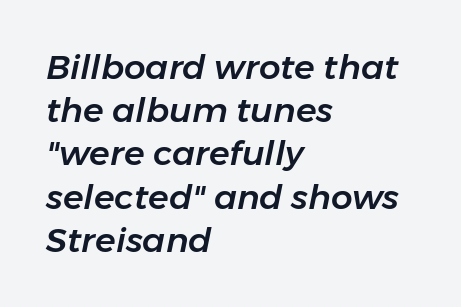
{"italic": "yes", "lean": "right", "slant_degrees": 11, "width": "normal", "stroke_contrast": "low", "x_height": "medium", "monospaced": "no", "underline": "no", "align": "left", "line_spacing": "normal", "line_spacing_ratio": 1.27, "letter_spacing": "normal", "letter_spacing_em": 0.0, "glyph_px": 34}
